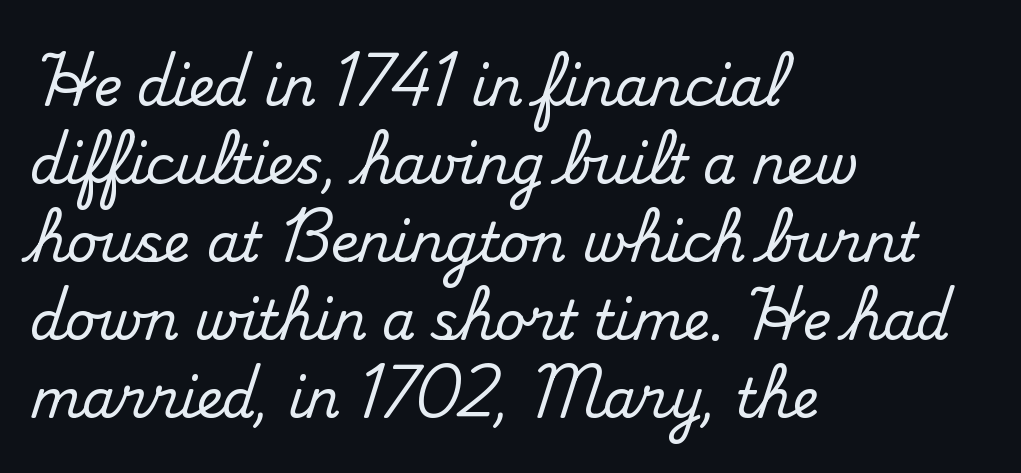
The image shows 53 px serif type; set left-aligned, normal line spacing (1.47x), normal letter spacing, not underlined; medium stroke contrast and a small x-height.
